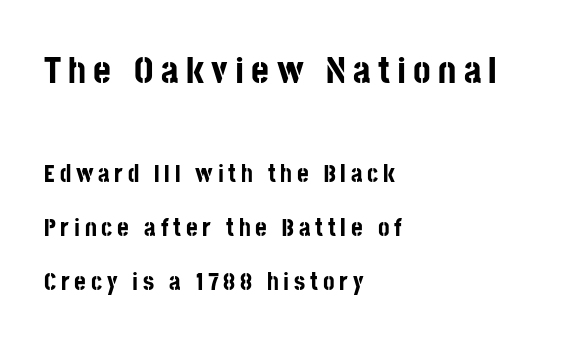
The image shows 38 px bold, condensed sans-serif type, upright; set left-aligned, loose line spacing (2.15x), not underlined; the first (top) block is 1.52x larger; low stroke contrast and a large x-height.
